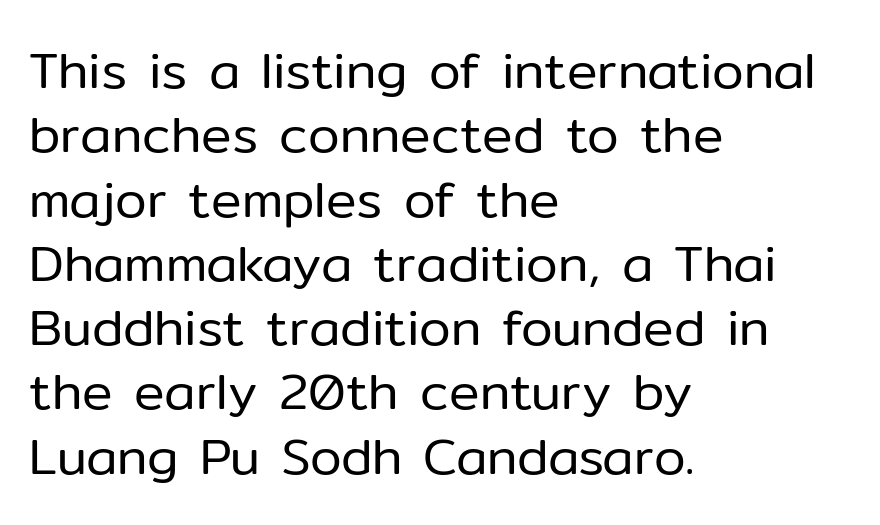
These lines are rendered in a variable-pitch font. Line spacing here is normal. Does the copy run flush right? No — it runs flush left. Anything drawn beneath the words? Only blank space.
